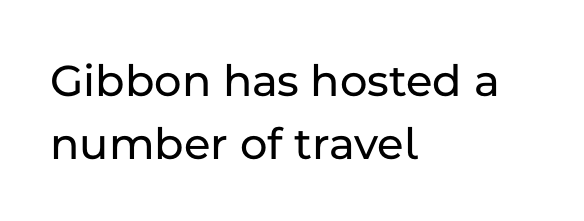
{"serif": "no", "italic": "no", "width": "normal", "stroke_contrast": "low", "x_height": "medium", "monospaced": "no", "underline": "no", "align": "left", "line_spacing": "normal", "line_spacing_ratio": 1.33, "letter_spacing": "normal", "letter_spacing_em": 0.0, "glyph_px": 47}
